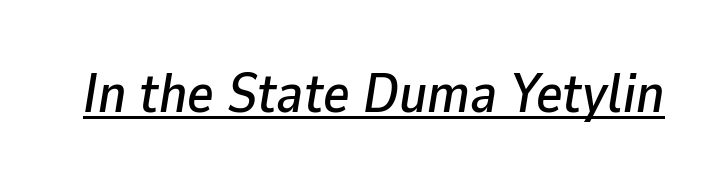
Q: Is the text italic (slanted)? A: Yes, it leans right by about 9 degrees.
Q: Is the text underlined? A: Yes.
Q: Is the spacing between letters normal or unusually wide? A: Normal.
Q: Width (condensed, normal, or wide)? A: Normal.
Q: Stroke contrast? A: Low.
Q: x-height? A: Medium.
Q: Monospaced? A: No.
